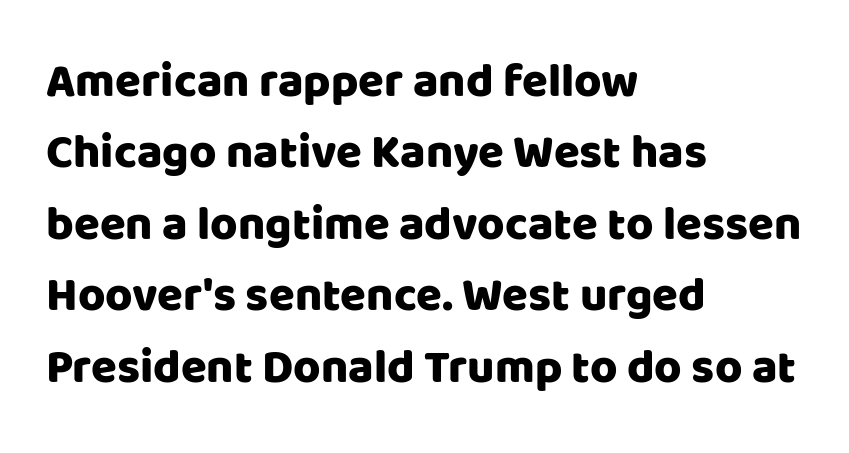
The image shows 47 px sans-serif type, upright; set left-aligned, normal line spacing (1.52x), normal letter spacing, not underlined; low stroke contrast and a large x-height.
